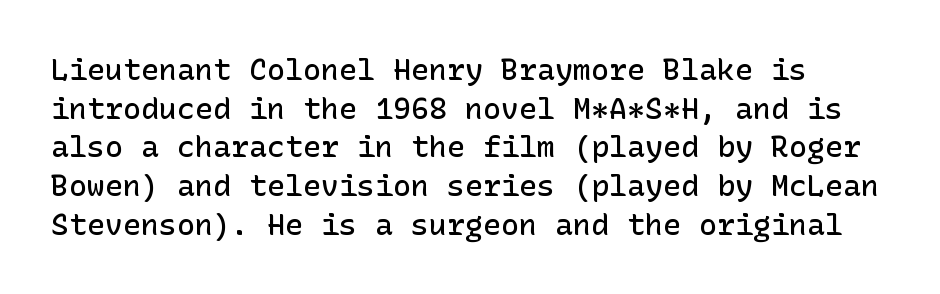
Moderately thickened strokes mark this as semibold type. Caption: standard tracking, unaltered. Letters rest on an invisible, unmarked baseline. Nothing sits at the stroke ends, so this counts as sans-serif. This block has exactly the height ordinary leading produces.
